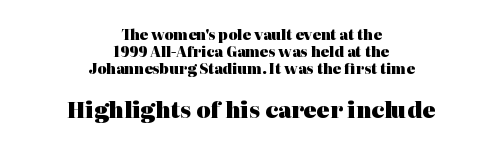
{"italic": "no", "bold": "yes", "underline": "no", "align": "center", "line_spacing_ratio": 1.23, "letter_spacing": "normal", "letter_spacing_em": 0.0, "larger_block": "second", "size_ratio": 1.57, "glyph_px": 22}
